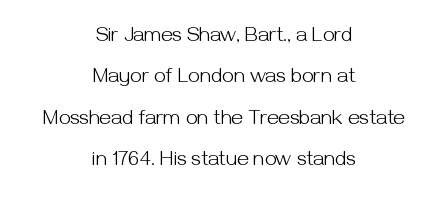
{"italic": "no", "bold": "no", "underline": "no", "align": "center", "line_spacing": "loose", "line_spacing_ratio": 1.97, "letter_spacing": "normal", "letter_spacing_em": 0.0, "glyph_px": 21}
